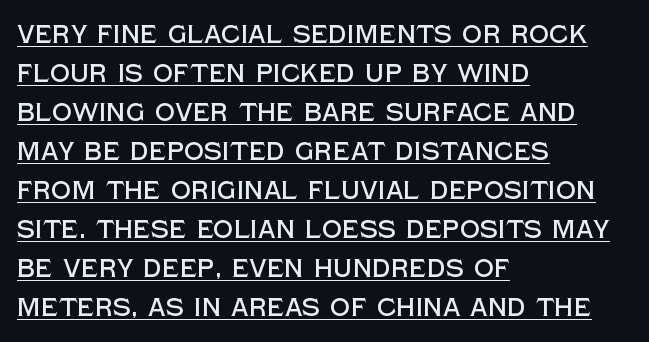
The image shows 25 px text type, upright; set left-aligned, normal line spacing (1.56x), normal letter spacing, underlined.
